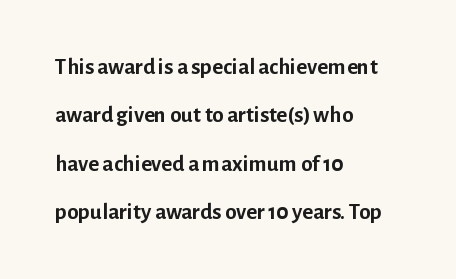
{"italic": "no", "bold": "yes", "underline": "no", "align": "left", "line_spacing": "loose", "line_spacing_ratio": 2.1, "letter_spacing": "normal", "letter_spacing_em": 0.0, "glyph_px": 23}
